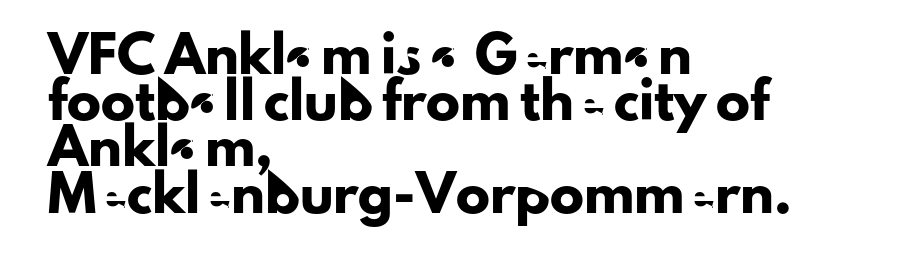
Leftover space on each line is placed entirely after the last word. Line spacing here is normal. Character widths vary here, with narrow letters taking less room than wide ones. Classification — sans serif. Quick note: underline off. A typesetter would mark this as roman, not italic.
